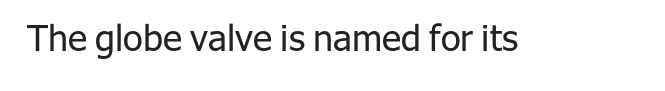
Is this a fixed-width face? No — the glyphs have proportional, varying widths. Vertical strokes here are truly vertical. Glance below the letters and you will spot only blank space. The face used here is a sans, in the tradition of grotesques and geometrics. The face looks like a standard text weight, possibly lighter. Short note: letters normally spaced.
